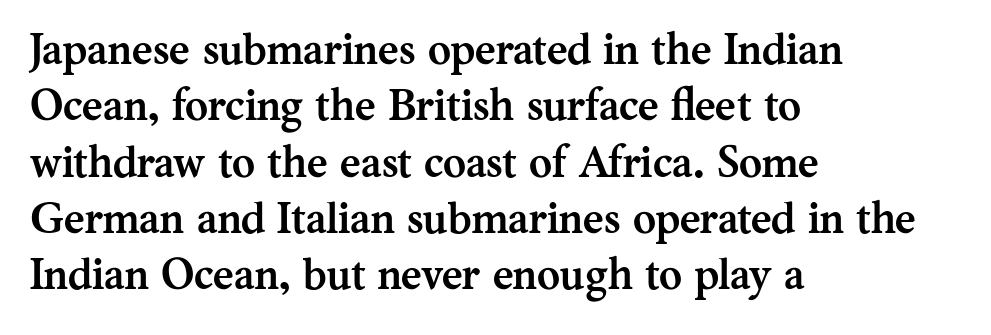
The image shows 44 px semibold serif type, upright; set left-aligned, normal line spacing (1.28x), normal letter spacing, not underlined; medium stroke contrast and a medium x-height.
